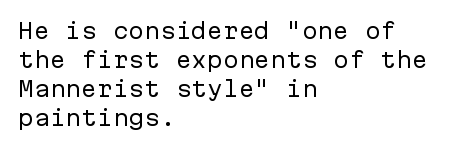
Q: Is the text bold? A: No.
Q: Is the text italic (slanted)? A: No, it is upright.
Q: Is the text underlined? A: No.
Q: How is the paragraph aligned? A: Left-aligned.
Q: Is the spacing between letters normal or unusually wide? A: Normal.
Q: Is the spacing between lines tight, normal or loose? A: Normal.
